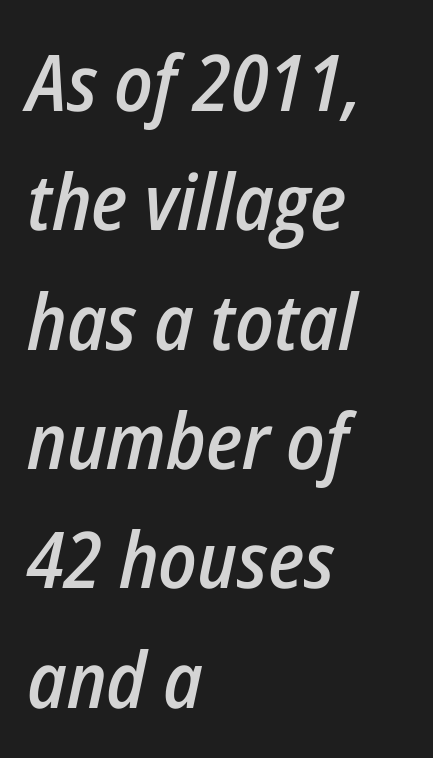
{"italic": "yes", "lean": "right", "slant_degrees": 12, "bold": "semi", "weight": "semibold", "width": "condensed", "stroke_contrast": "low", "x_height": "medium", "monospaced": "no", "underline": "no", "align": "left", "line_spacing": "normal", "line_spacing_ratio": 1.53, "letter_spacing": "normal", "letter_spacing_em": 0.0, "glyph_px": 78}
